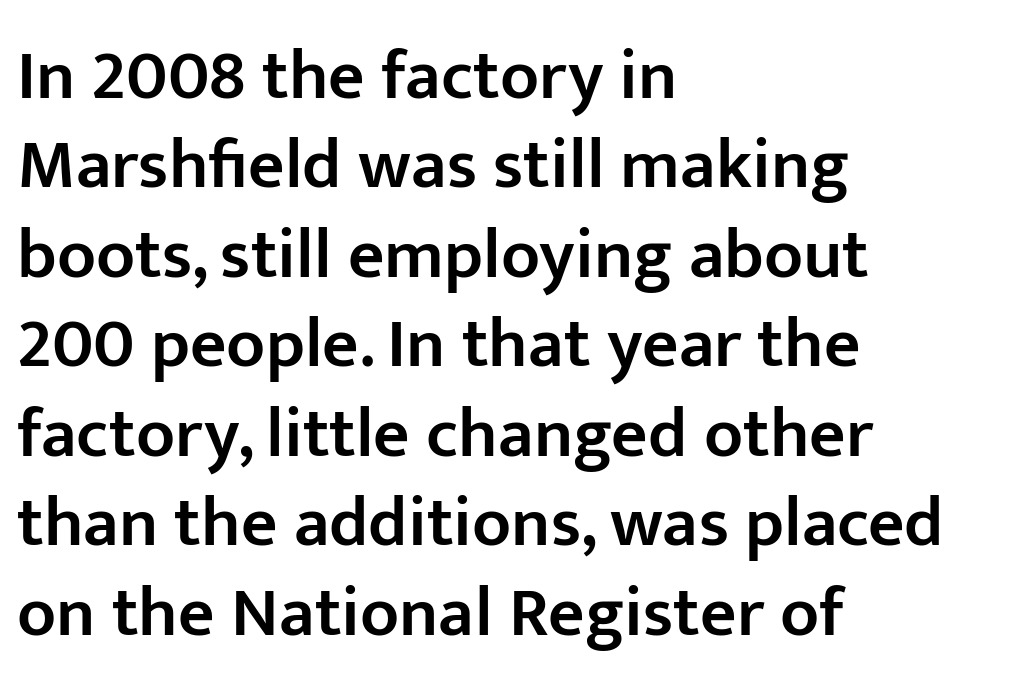
The image shows 71 px semibold sans-serif type, upright; set left-aligned, normal line spacing (1.26x), normal letter spacing, not underlined; low stroke contrast and a medium x-height.
